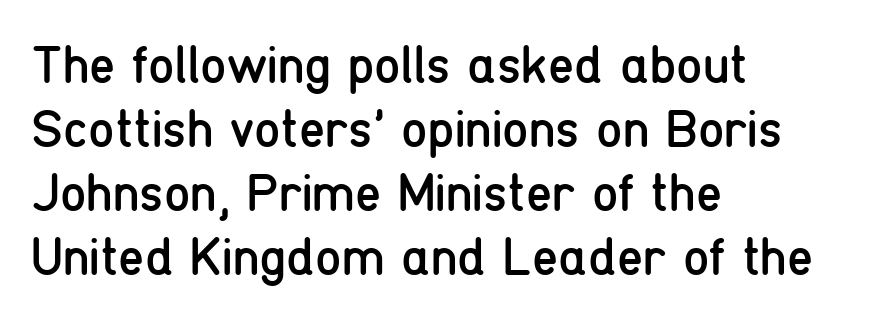
The image shows 53 px regular-weight, condensed sans-serif type, upright; set left-aligned, line spacing 1.21x, normal letter spacing, not underlined; low stroke contrast and a medium x-height.
